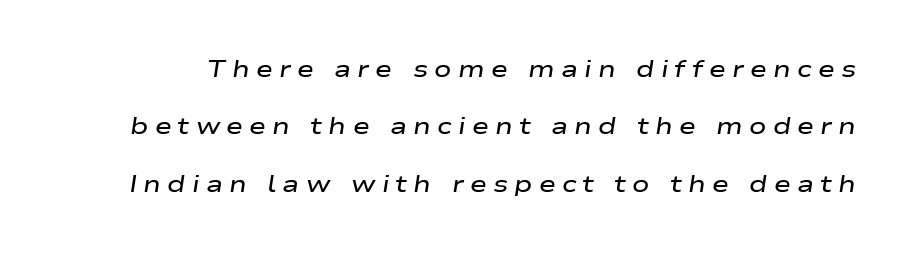
{"italic": "yes", "lean": "right", "slant_degrees": 9, "bold": "semi", "underline": "no", "line_spacing": "loose", "line_spacing_ratio": 2.5, "letter_spacing": "wide", "letter_spacing_em": 0.27, "glyph_px": 23}
